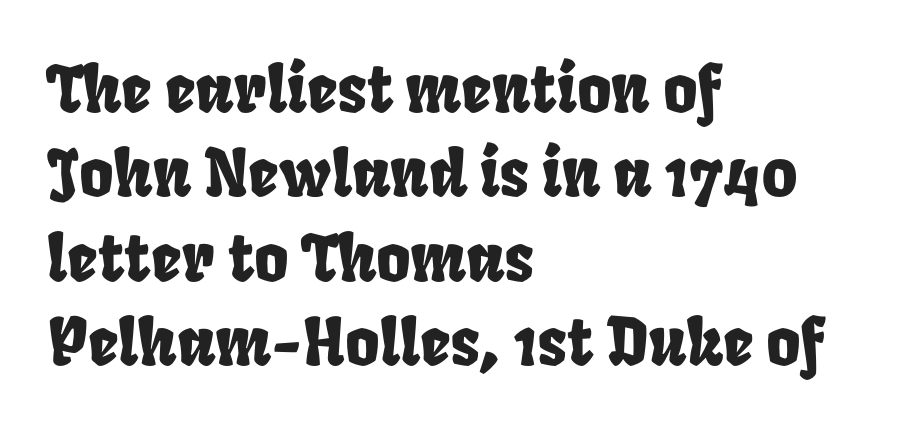
{"width": "condensed", "stroke_contrast": "low", "x_height": "large", "monospaced": "no", "underline": "no", "align": "left", "line_spacing": "normal", "line_spacing_ratio": 1.28, "letter_spacing": "normal", "letter_spacing_em": 0.0, "glyph_px": 66}
